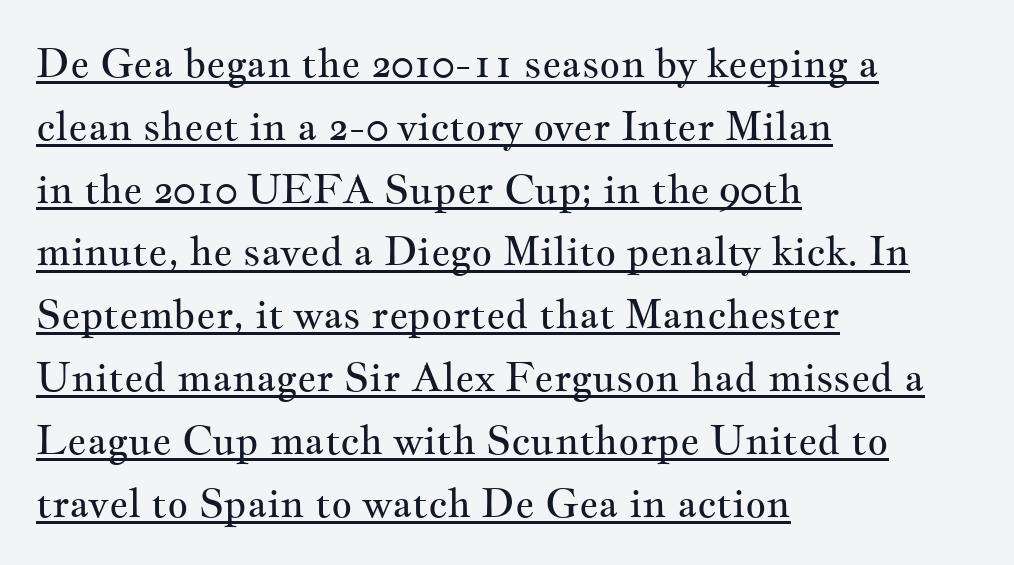
Q: Is the text bold? A: No.
Q: Is the text italic (slanted)? A: No, it is upright.
Q: Is the typeface a serif or a sans-serif typeface? A: Serif.
Q: Is the text underlined? A: Yes.
Q: How is the paragraph aligned? A: Left-aligned.
Q: Is the spacing between letters normal or unusually wide? A: Normal.
Q: Is the spacing between lines tight, normal or loose? A: Normal.
Q: Width (condensed, normal, or wide)? A: Wide.
Q: Stroke contrast? A: Medium.
Q: x-height? A: Small.
Q: Monospaced? A: No.
